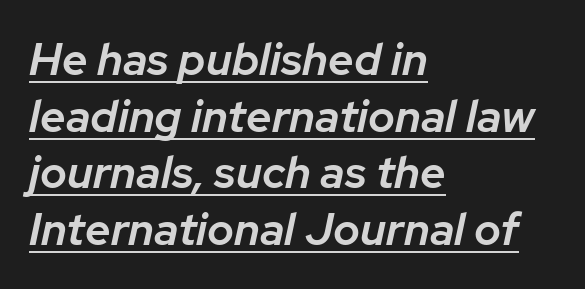
The font is running at a semibold setting, under full bold. Compared with typical paragraphs, the rows here are spaced about the same. Spacing verdict: proportional, widths tailored to each character. In CSS terms this would be text-align: left.
